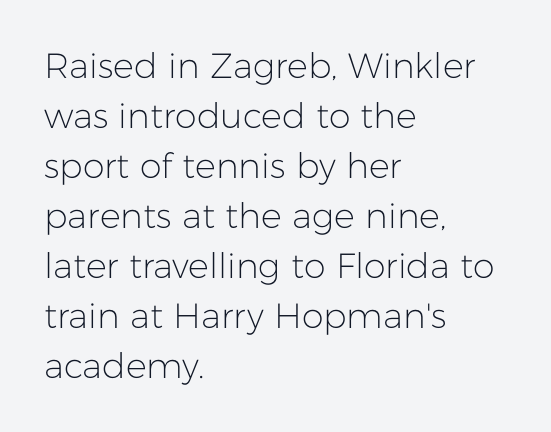
The image shows 35 px light sans-serif type, upright; set left-aligned, normal line spacing (1.43x), normal letter spacing, not underlined; low stroke contrast and a medium x-height.
